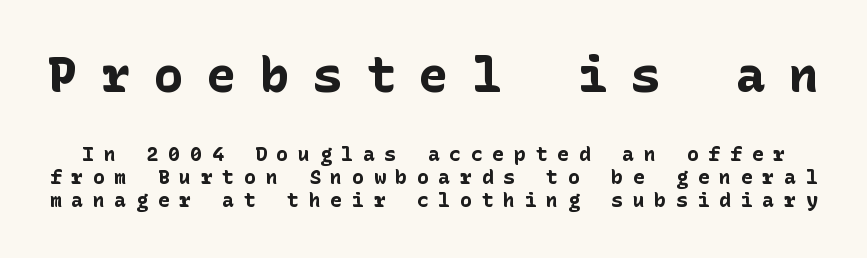
{"serif": "no", "italic": "no", "bold": "yes", "weight": "bold", "width": "normal", "stroke_contrast": "low", "x_height": "medium", "underline": "no", "line_spacing_ratio": 1.17, "letter_spacing": "wide", "letter_spacing_em": 0.48, "larger_block": "first", "size_ratio": 2.45, "glyph_px": 49}
